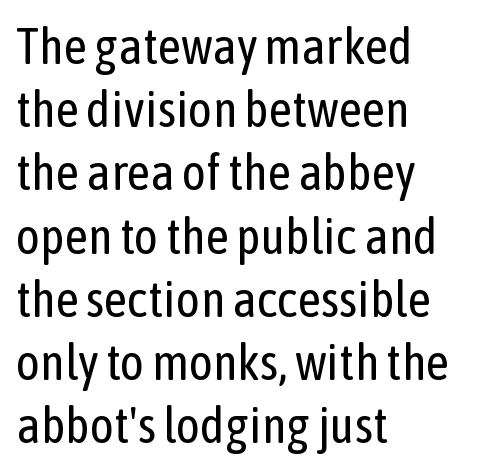
Q: Is the text bold? A: No.
Q: Is the text italic (slanted)? A: No, it is upright.
Q: Is the typeface a serif or a sans-serif typeface? A: Sans-serif.
Q: Is the text underlined? A: No.
Q: How is the paragraph aligned? A: Left-aligned.
Q: Is the spacing between letters normal or unusually wide? A: Normal.
Q: Width (condensed, normal, or wide)? A: Condensed.
Q: Stroke contrast? A: Low.
Q: x-height? A: Medium.
Q: Monospaced? A: No.
